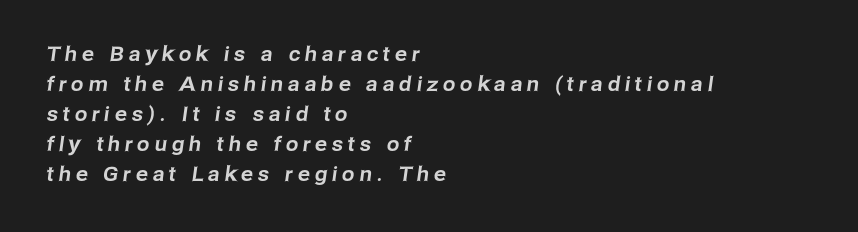
Each new line begins a customary step beneath the previous one. Observe the wide spacing: letters keep a clear distance from each other. Words float on clear page, feet unadorned. Line beginnings align vertically; line endings do not.
